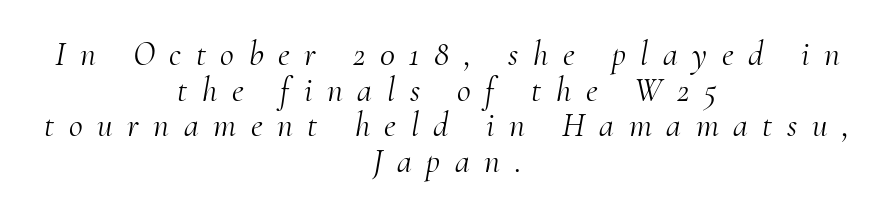
Q: Is the text bold? A: No.
Q: Is the text italic (slanted)? A: Yes, it leans right by about 10 degrees.
Q: Is the typeface a serif or a sans-serif typeface? A: Serif.
Q: Is the text underlined? A: No.
Q: How is the paragraph aligned? A: Centered.
Q: Is the spacing between letters normal or unusually wide? A: Unusually wide.
Q: Is the spacing between lines tight, normal or loose? A: Tight.
Q: Width (condensed, normal, or wide)? A: Normal.
Q: Stroke contrast? A: Medium.
Q: x-height? A: Small.
Q: Monospaced? A: No.
